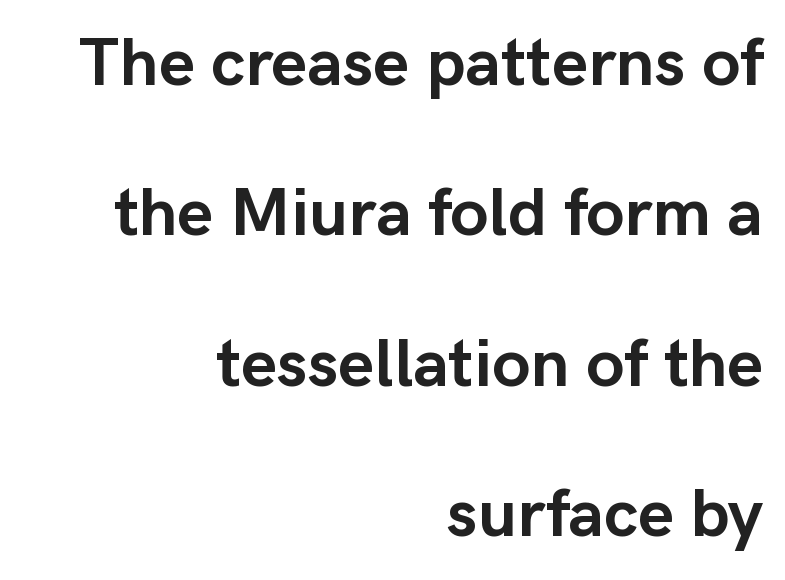
Q: Is the text bold? A: Yes.
Q: Is the text italic (slanted)? A: No, it is upright.
Q: Is the typeface a serif or a sans-serif typeface? A: Sans-serif.
Q: Is the text underlined? A: No.
Q: How is the paragraph aligned? A: Right-aligned.
Q: Is the spacing between letters normal or unusually wide? A: Normal.
Q: Is the spacing between lines tight, normal or loose? A: Loose.
Q: Width (condensed, normal, or wide)? A: Normal.
Q: Stroke contrast? A: Low.
Q: x-height? A: Medium.
Q: Monospaced? A: No.
